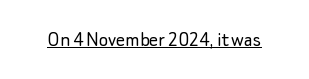
Q: Is the text bold? A: No.
Q: Is the text italic (slanted)? A: No, it is upright.
Q: Is the text underlined? A: Yes.
Q: Is the spacing between letters normal or unusually wide? A: Normal.
